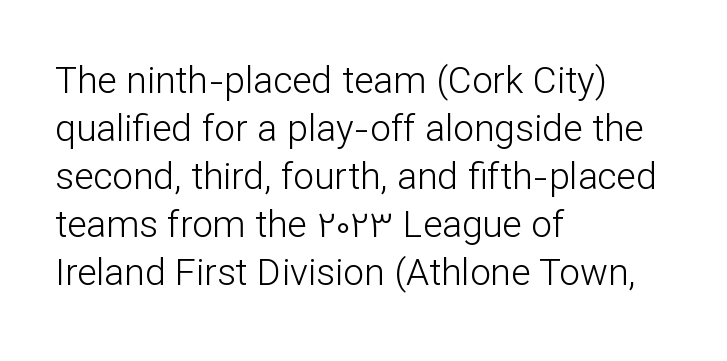
The image shows 37 px light sans-serif type, upright; set left-aligned, normal line spacing (1.3x), normal letter spacing, not underlined; low stroke contrast and a medium x-height.
